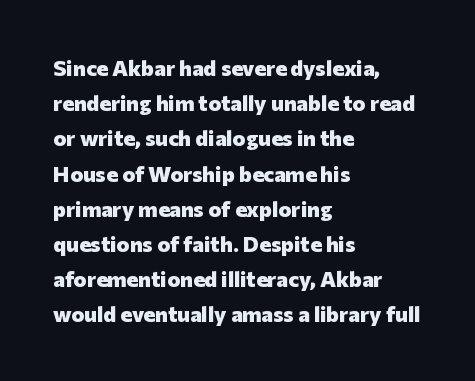
Q: Is the text bold? A: Yes.
Q: Is the text italic (slanted)? A: No, it is upright.
Q: Is the text underlined? A: No.
Q: How is the paragraph aligned? A: Left-aligned.
Q: Is the spacing between letters normal or unusually wide? A: Normal.
Q: Is the spacing between lines tight, normal or loose? A: Normal.
